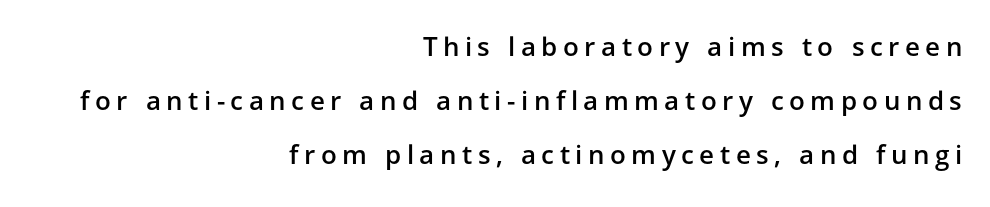
Q: Is the text bold? A: Semi-bold.
Q: Is the text italic (slanted)? A: No, it is upright.
Q: Is the text underlined? A: No.
Q: How is the paragraph aligned? A: Right-aligned.
Q: Is the spacing between letters normal or unusually wide? A: Unusually wide.
Q: Is the spacing between lines tight, normal or loose? A: Loose.
